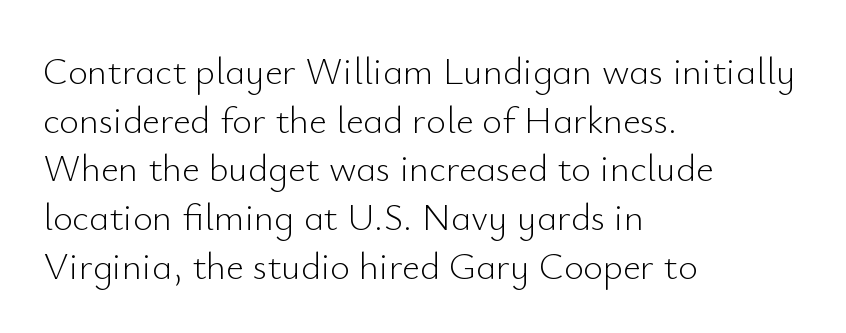
The image shows 38 px light sans-serif type, upright; set left-aligned, normal line spacing (1.28x), normal letter spacing, not underlined; low stroke contrast and a small x-height.
